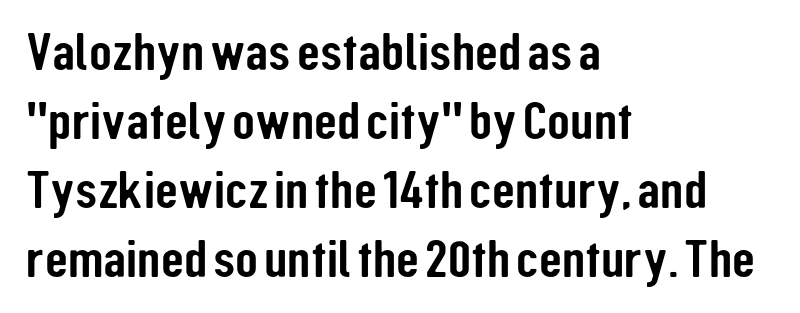
{"serif": "no", "italic": "no", "width": "condensed", "stroke_contrast": "low", "x_height": "medium", "monospaced": "no", "underline": "no", "align": "left", "line_spacing": "normal", "line_spacing_ratio": 1.3, "letter_spacing": "normal", "letter_spacing_em": 0.0, "glyph_px": 53}
